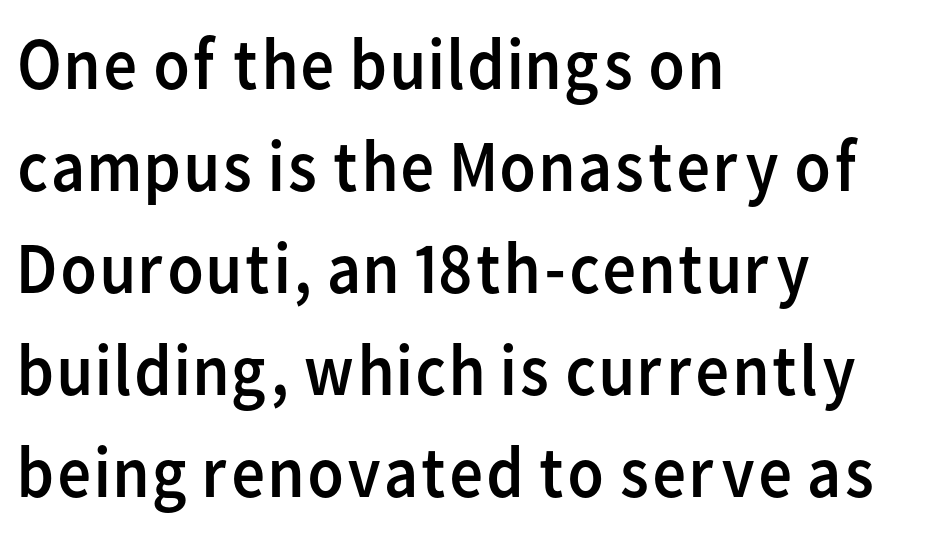
The image shows 74 px regular-weight sans-serif type, upright; set left-aligned, normal line spacing (1.38x), normal letter spacing, not underlined; low stroke contrast and a medium x-height.
